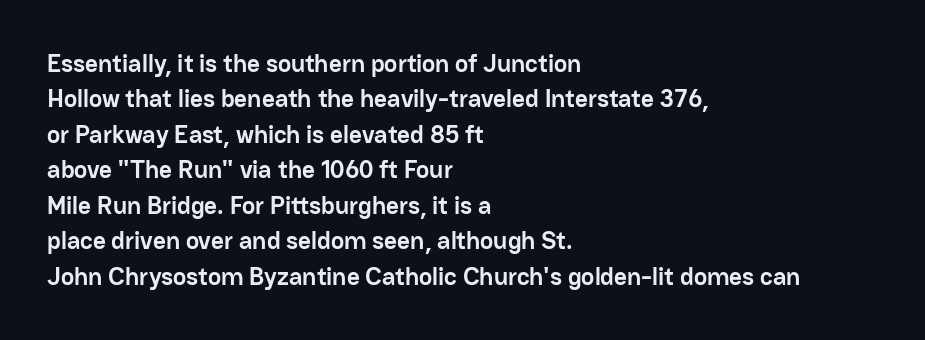
The image shows 25 px bold type, upright; set left-aligned, normal line spacing (1.42x), normal letter spacing, not underlined.
